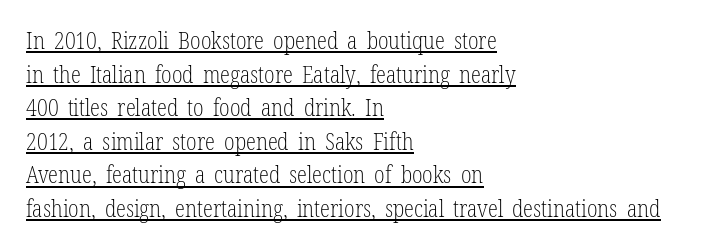
The compositor pushed each line to the left boundary. A typesetter would mark this as roman, not italic. The strokes are not fattened; the text isn't bold. No extra tracking has been applied to these lines. The specimen includes a rule beneath the text block's lines.
